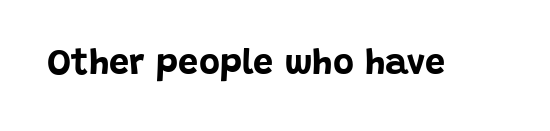
The specimen omits any rule beneath the text block's lines. The glyphs in this specimen are sans serif. If you drew a line through each stem, it would be perfectly vertical. How are the letters spaced? Ordinarily, with no added tracking.
